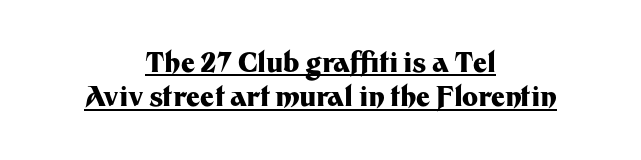
Each line of the rendering has a horizontal stroke beneath the glyphs. Nothing unusual about the tracking: characters are spaced as the font intends. This is roman type, the default non-slanted kind. Rows of type keep a routine distance in the vertical direction. Each line is balanced around a shared central axis. Chunky letters — that's bold for sure.
